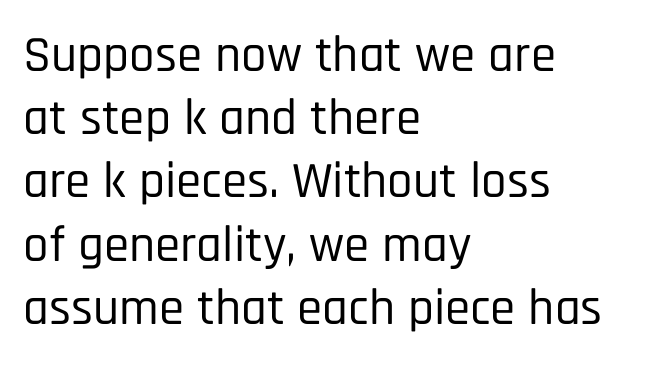
Note the varied advance widths — an 'i' is clearly narrower than an 'm'. Look at the tracking — it's just the regular setting, nothing added. Rule under the text: the space is simply empty. Each line starts at the same left margin while the right side varies.
